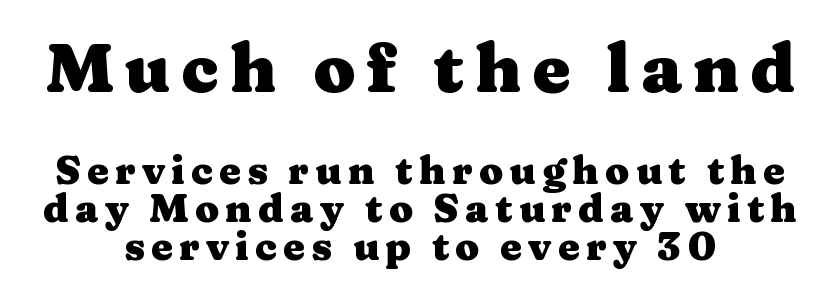
Reading down the column, the eye jumps only a short way to each next line. The specimen omits any rule beneath the text block's lines. The passage shown is emphatically bold. Style check: upright. Two sizes are in play, and the larger belongs to the first block. Regarding serifs, this sample has them.
